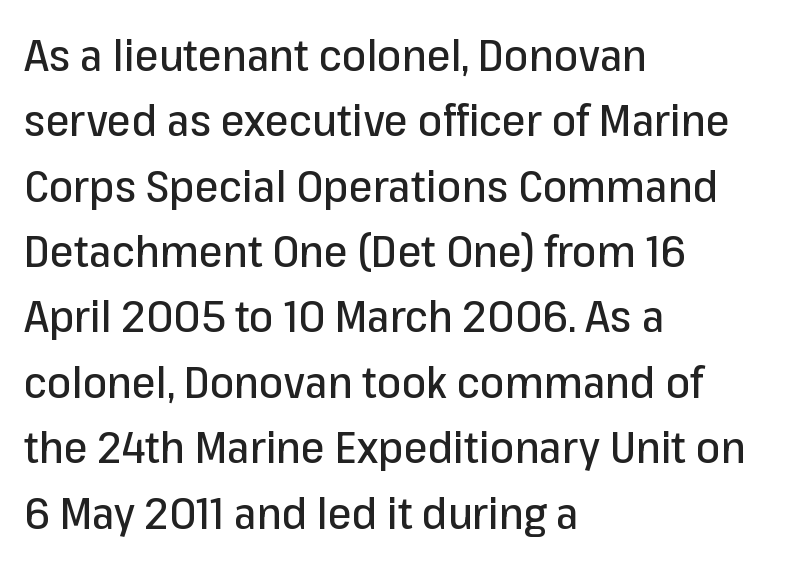
{"serif": "no", "italic": "no", "width": "normal", "stroke_contrast": "low", "x_height": "medium", "monospaced": "no", "underline": "no", "align": "left", "line_spacing": "normal", "line_spacing_ratio": 1.52, "letter_spacing": "normal", "letter_spacing_em": 0.0, "glyph_px": 43}
